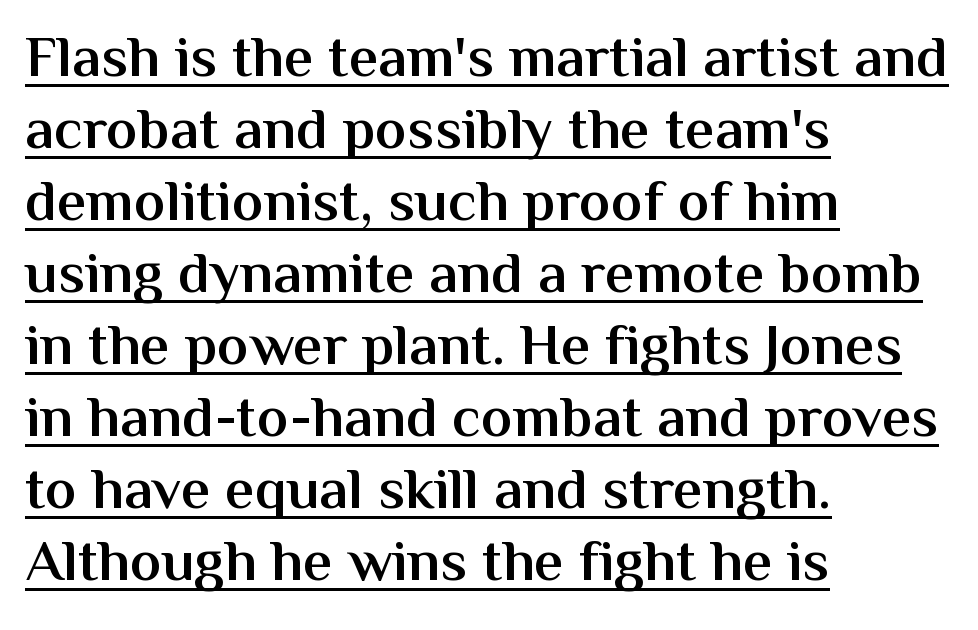
Q: Is the text bold? A: Semi-bold.
Q: Is the text italic (slanted)? A: No, it is upright.
Q: Is the typeface a serif or a sans-serif typeface? A: Sans-serif.
Q: Is the text underlined? A: Yes.
Q: How is the paragraph aligned? A: Left-aligned.
Q: Is the spacing between letters normal or unusually wide? A: Normal.
Q: Width (condensed, normal, or wide)? A: Normal.
Q: Stroke contrast? A: Medium.
Q: x-height? A: Medium.
Q: Monospaced? A: No.
